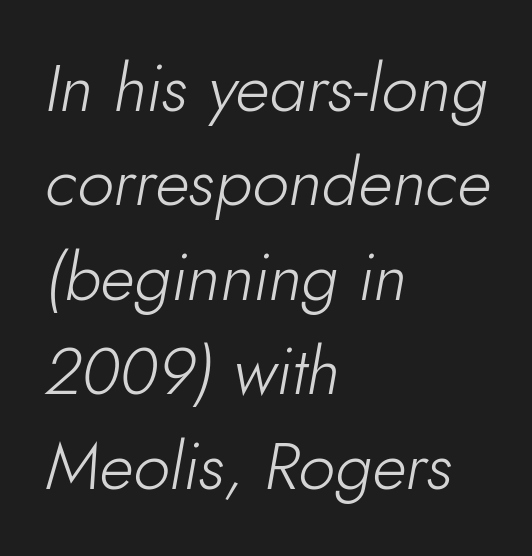
The whole block is typeset with a tilt. Honestly, the letter spacing is just normal — you wouldn't notice it. Spacing verdict: proportional, widths tailored to each character. Quick note: interline space is typical.
